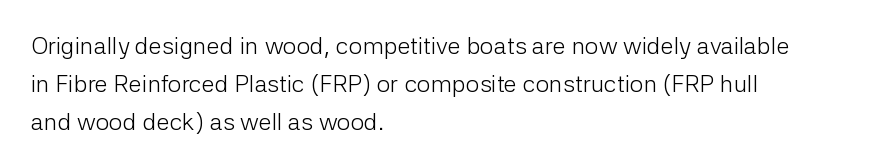
Caption: standard tracking, unaltered. How would I describe the line gaps? Plain and ordinary. Notice how the stems are strictly vertical — no italics here. The typeface has the unassuming heft of standard copy or less. The lines are quadded left.
